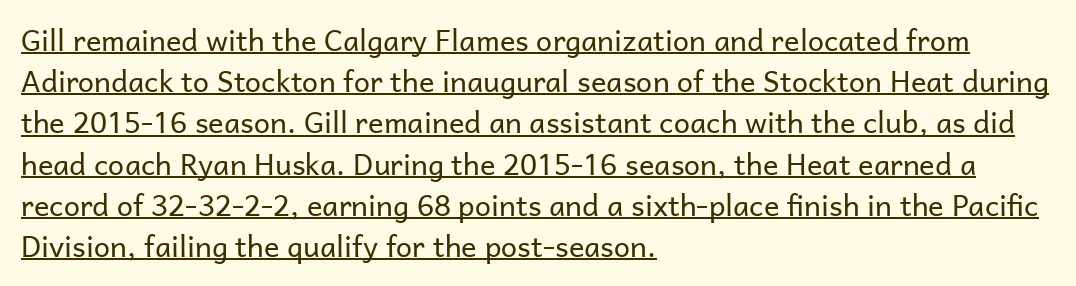
{"serif": "no", "italic": "no", "bold": "no", "weight": "regular", "width": "normal", "stroke_contrast": "low", "x_height": "medium", "monospaced": "no", "underline": "yes", "align": "left", "line_spacing": "normal", "line_spacing_ratio": 1.42, "letter_spacing": "normal", "letter_spacing_em": 0.0, "glyph_px": 29}
